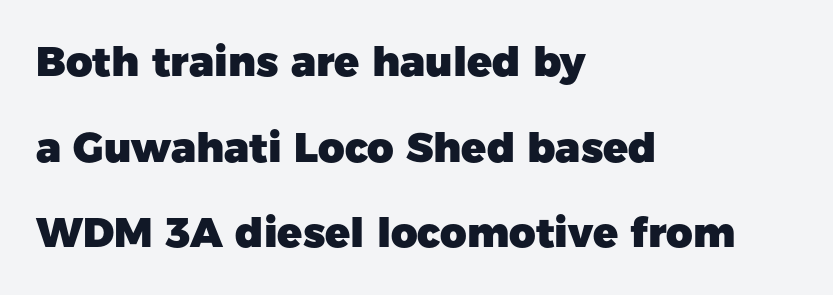
A typesetter would call this proportional, since set widths differ per character. The letters carry no serifs — their stems end cleanly without finishing strokes. This rendering leaves character spacing at its baseline value. Beneath every word, the page is bare. Horizontal bands of white between lines are thick stripes. Short and long lines alike share a common starting point at left.
